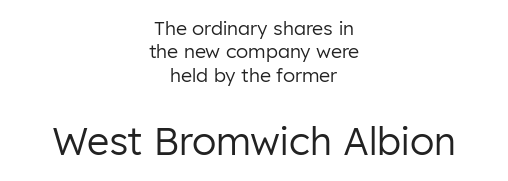
The lines in this sample share a center point and differ in where they start and stop. Of the two passages, the one underneath uses the larger point size. Characters remain perfectly vertical along every line. Check under the words: just untouched page.
